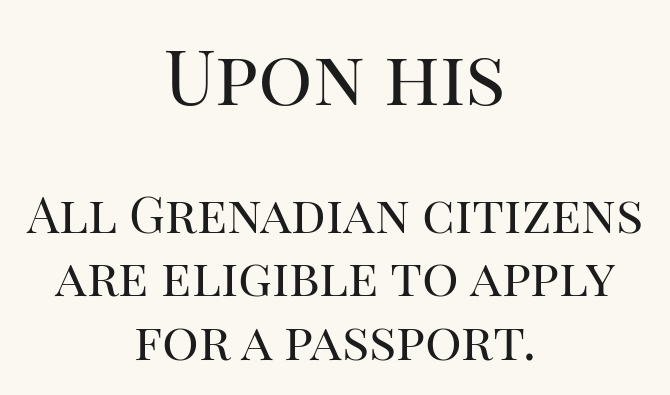
{"serif": "yes", "italic": "no", "bold": "no", "weight": "regular", "width": "normal", "stroke_contrast": "high", "x_height": "large", "monospaced": "no", "underline": "no", "align": "center", "line_spacing_ratio": 1.24, "letter_spacing": "normal", "letter_spacing_em": 0.0, "larger_block": "first", "size_ratio": 1.49, "glyph_px": 76}
